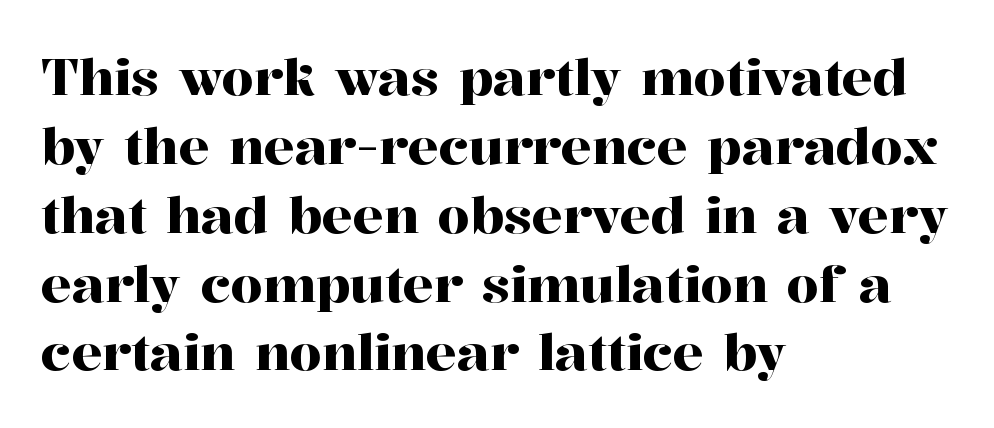
{"serif": "yes", "italic": "no", "width": "normal", "stroke_contrast": "high", "x_height": "medium", "monospaced": "no", "underline": "no", "align": "left", "line_spacing": "normal", "line_spacing_ratio": 1.35, "letter_spacing": "normal", "letter_spacing_em": 0.0, "glyph_px": 51}
